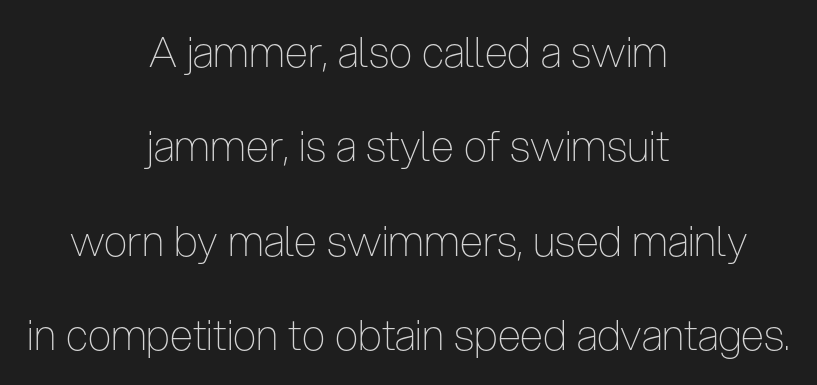
{"serif": "no", "italic": "no", "bold": "no", "weight": "thin", "width": "condensed", "stroke_contrast": "low", "x_height": "medium", "monospaced": "no", "underline": "no", "align": "center", "line_spacing": "loose", "line_spacing_ratio": 2.25, "letter_spacing": "normal", "letter_spacing_em": 0.0, "glyph_px": 42}
